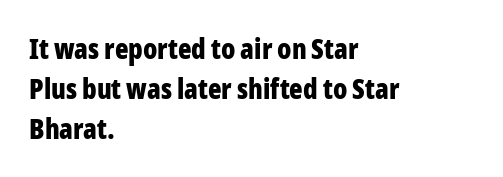
The image shows 28 px bold, condensed sans-serif type, upright; set left-aligned, normal line spacing (1.42x), normal letter spacing, not underlined; low stroke contrast and a medium x-height.
